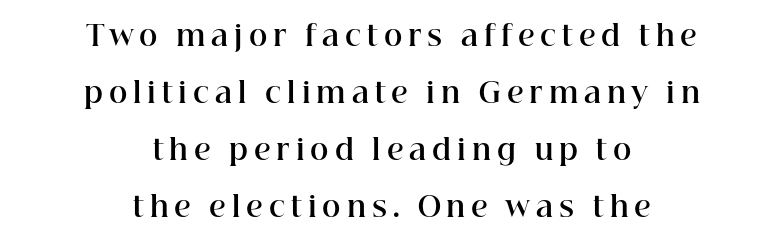
Q: Is the text bold? A: Yes.
Q: Is the text italic (slanted)? A: No, it is upright.
Q: Is the typeface a serif or a sans-serif typeface? A: Serif.
Q: Is the text underlined? A: No.
Q: How is the paragraph aligned? A: Centered.
Q: Is the spacing between letters normal or unusually wide? A: Unusually wide.
Q: Is the spacing between lines tight, normal or loose? A: Loose.
Q: Width (condensed, normal, or wide)? A: Normal.
Q: Stroke contrast? A: High.
Q: x-height? A: Medium.
Q: Monospaced? A: No.
